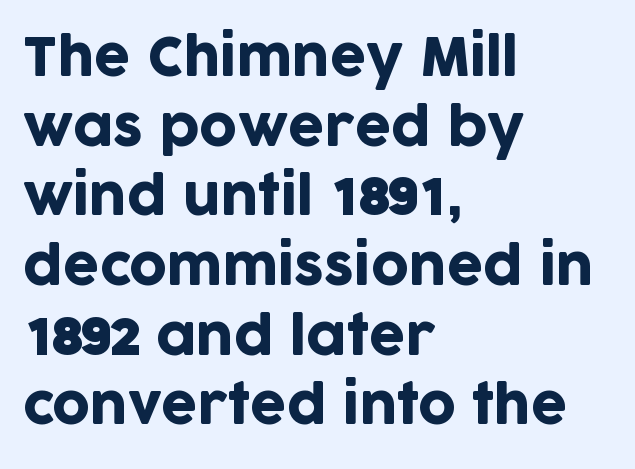
{"serif": "no", "italic": "no", "width": "normal", "stroke_contrast": "low", "x_height": "large", "monospaced": "no", "underline": "no", "align": "left", "line_spacing": "normal", "line_spacing_ratio": 1.34, "letter_spacing": "normal", "letter_spacing_em": 0.0, "glyph_px": 52}
